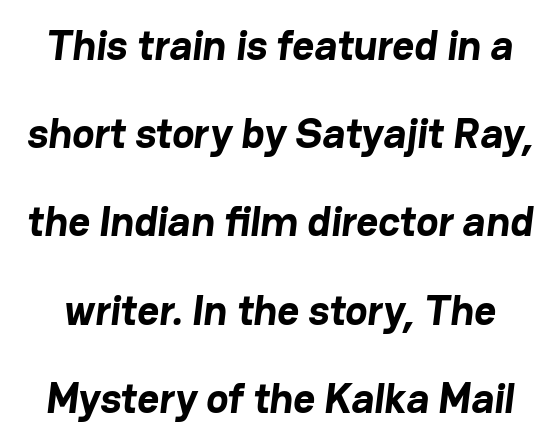
Do the characters align in a grid? No, the font is proportional. There is no visible air inserted between adjacent glyphs. The rendering shows plain stroke endings on the letterforms — a sans-serif design. The rendering uses a bold face; every stroke is thick and dark. Honestly, the rows look like they've been pulled way apart. Letters rest on an invisible, unmarked baseline.
